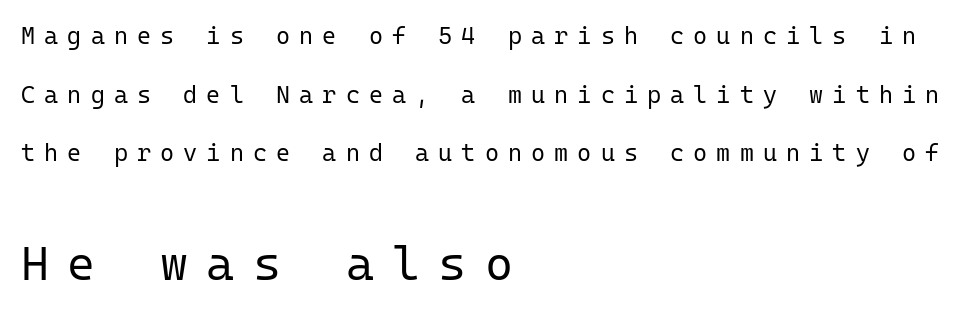
The image shows 48 px regular-weight sans-serif type, upright, monospaced; set left-aligned, loose line spacing (2.44x), unusually wide letter spacing (+0.38 em), not underlined; the second (bottom) block is 2.0x larger; low stroke contrast and a medium x-height.
